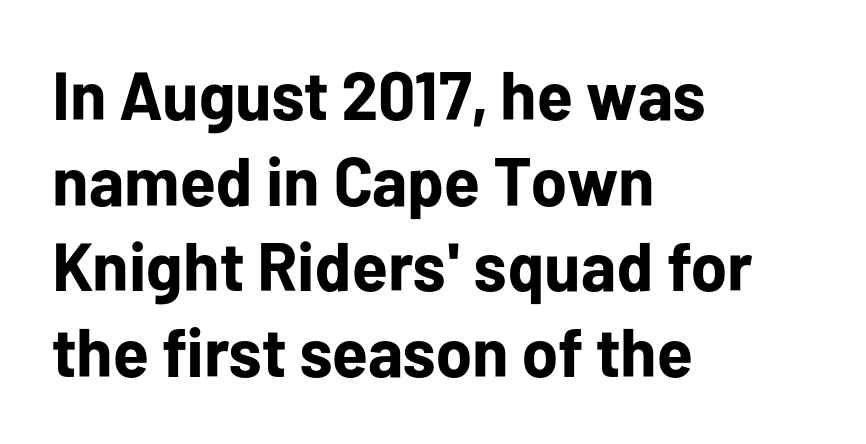
Look at the bottom of the vertical strokes: they stop flat, with no serifs. Typeset ragged right — the left edge is the straight one. Looks like regular typesetting: each glyph gets only the width it needs. Honestly, there is no underline to notice here at all. No extra tracking has been applied to these lines.
